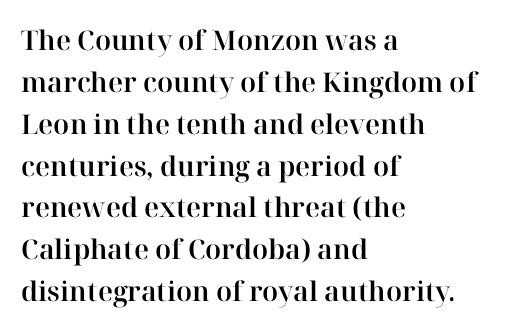
Q: Is the text italic (slanted)? A: No, it is upright.
Q: Is the text underlined? A: No.
Q: How is the paragraph aligned? A: Left-aligned.
Q: Is the spacing between letters normal or unusually wide? A: Normal.
Q: Is the spacing between lines tight, normal or loose? A: Normal.
